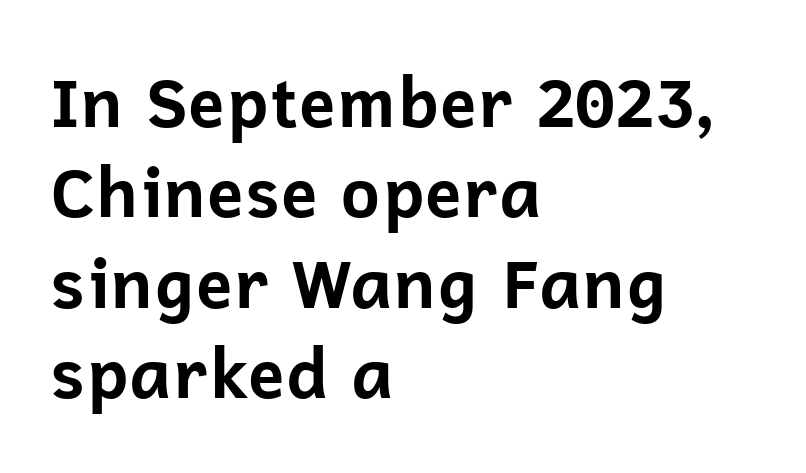
The image shows 68 px bold sans-serif type, upright; set left-aligned, normal line spacing (1.33x), normal letter spacing, not underlined; low stroke contrast and a medium x-height.
